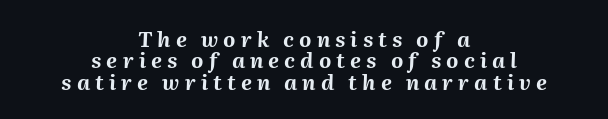
The image shows 21 px bold type, italic (leaning right); set centered, tight line spacing (1.02x), unusually wide letter spacing (+0.24 em), not underlined.
